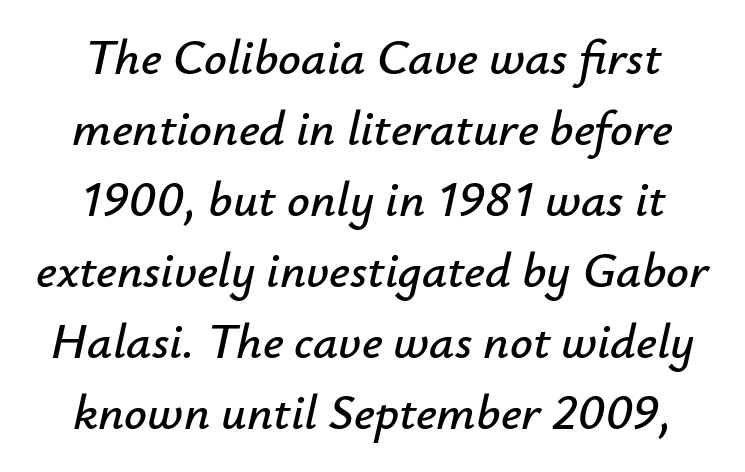
The image shows 50 px text type, italic (leaning right); set normal line spacing (1.42x), normal letter spacing, not underlined; low stroke contrast and a small x-height.
